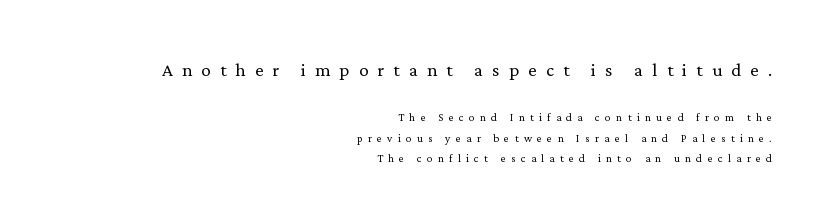
Q: Is the text bold? A: No.
Q: Is the text italic (slanted)? A: No, it is upright.
Q: Is the text underlined? A: No.
Q: How is the paragraph aligned? A: Right-aligned.
Q: Is the spacing between letters normal or unusually wide? A: Unusually wide.
Q: Is the spacing between lines tight, normal or loose? A: Normal.
Q: Which block of text is set in a larger size, the first (top) or the second (bottom)? A: The first (top) one.
